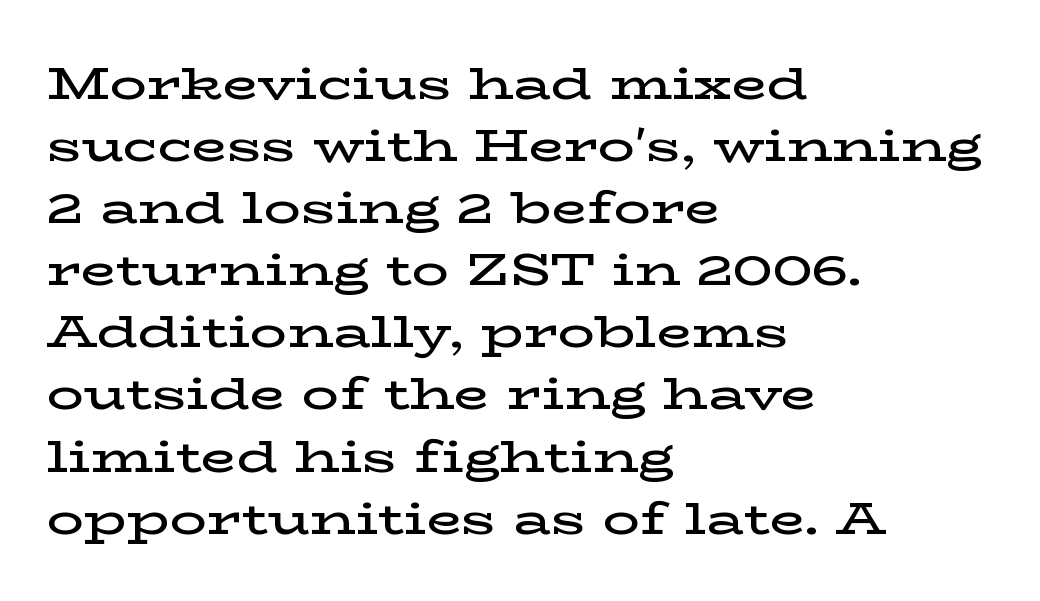
The image shows 46 px semibold, wide serif type, upright; set left-aligned, normal line spacing (1.35x), normal letter spacing, not underlined; low stroke contrast and a medium x-height.
